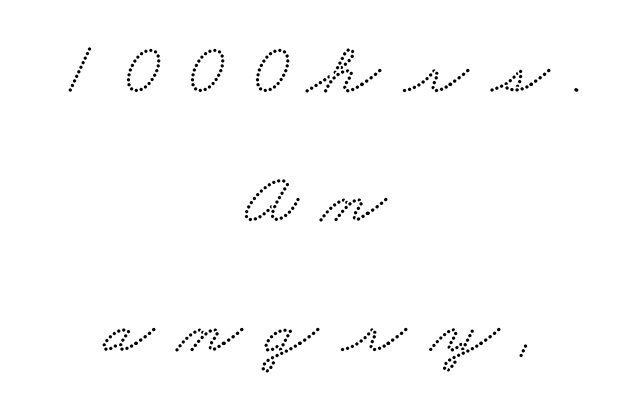
{"width": "wide", "stroke_contrast": "low", "x_height": "small", "monospaced": "no", "underline": "no", "align": "center", "line_spacing_ratio": 1.75, "letter_spacing": "wide", "letter_spacing_em": 0.32, "glyph_px": 74}
